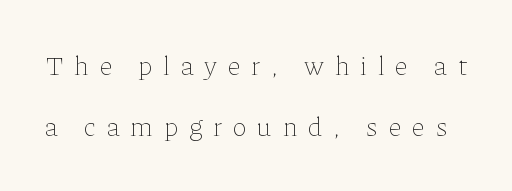
{"italic": "no", "bold": "no", "underline": "no", "line_spacing": "loose", "line_spacing_ratio": 2.26, "letter_spacing": "wide", "letter_spacing_em": 0.4, "glyph_px": 27}
